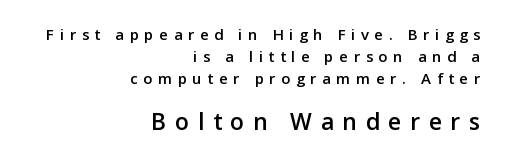
The image shows 23 px text type, upright; set right-aligned, normal line spacing (1.46x), unusually wide letter spacing (+0.37 em), not underlined; the second (bottom) block is 1.53x larger.
